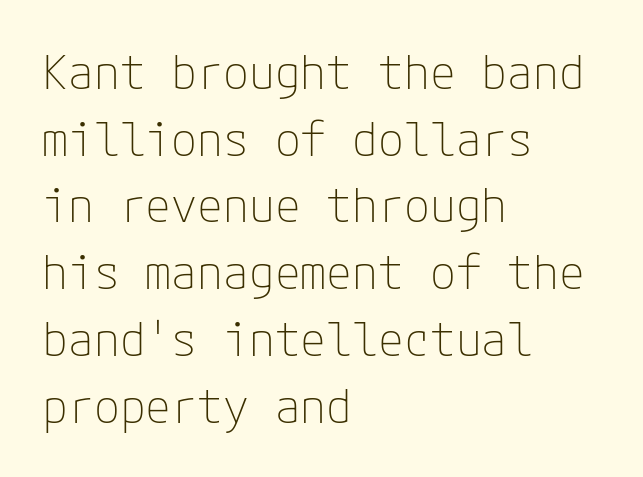
Q: Is the text bold? A: No.
Q: Is the text italic (slanted)? A: No, it is upright.
Q: Is the typeface a serif or a sans-serif typeface? A: Sans-serif.
Q: Is the text underlined? A: No.
Q: How is the paragraph aligned? A: Left-aligned.
Q: Is the spacing between letters normal or unusually wide? A: Normal.
Q: Is the spacing between lines tight, normal or loose? A: Normal.
Q: Width (condensed, normal, or wide)? A: Normal.
Q: Stroke contrast? A: Low.
Q: x-height? A: Medium.
